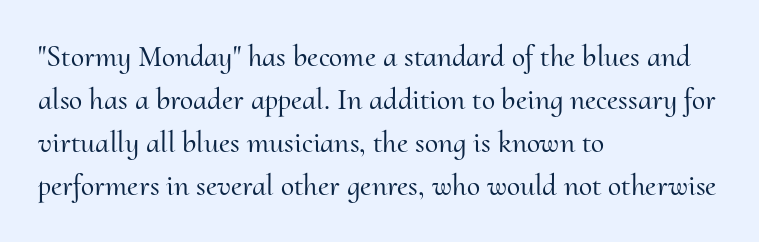
The image shows 30 px serif type, upright; set left-aligned, normal line spacing (1.43x), normal letter spacing, not underlined; medium stroke contrast and a small x-height.
